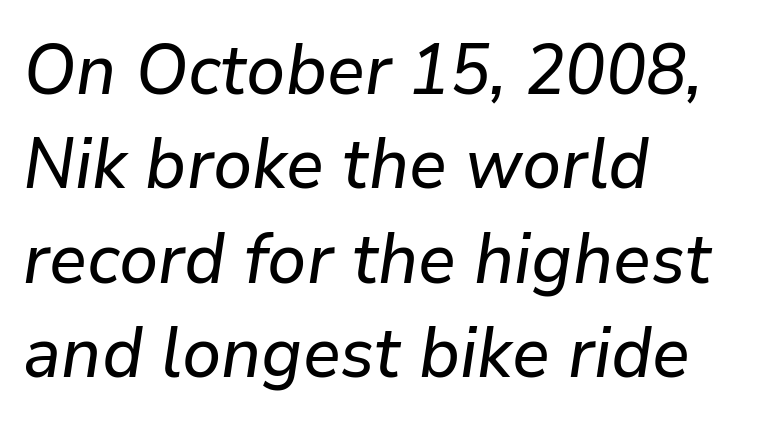
Q: Is the text italic (slanted)? A: Yes, it leans right by about 9 degrees.
Q: Is the text underlined? A: No.
Q: How is the paragraph aligned? A: Left-aligned.
Q: Is the spacing between letters normal or unusually wide? A: Normal.
Q: Is the spacing between lines tight, normal or loose? A: Normal.
Q: Width (condensed, normal, or wide)? A: Normal.
Q: Stroke contrast? A: Low.
Q: x-height? A: Medium.
Q: Monospaced? A: No.
